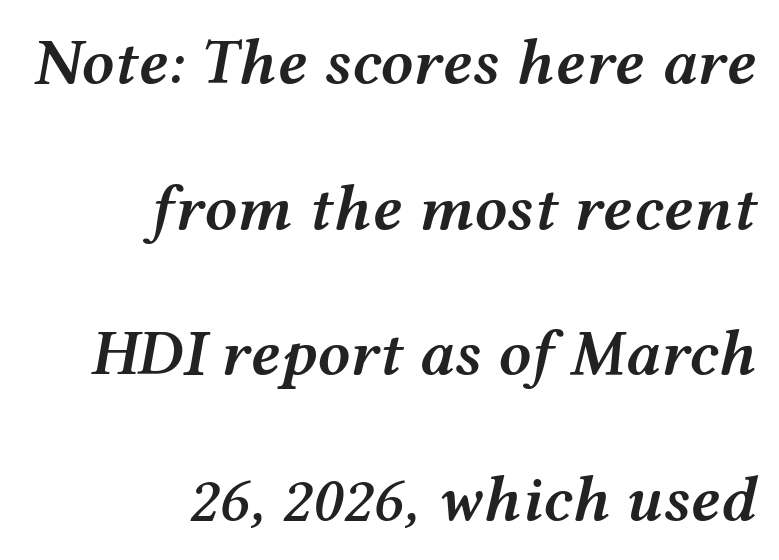
Inter-character spacing is left at the font's built-in metrics. The face used here is proportionally spaced, like ordinary book or web type. Visually the block forms a straight wall on the right and a jagged coastline on the left. Observe the lean: these are italic letterforms. Each new line begins a long way beneath the previous one. Weight: semibold (demi).
